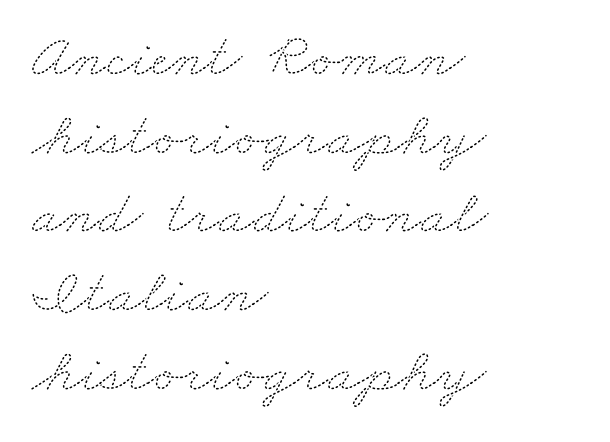
The image shows 62 px thin, wide type; set left-aligned, normal line spacing (1.27x), normal letter spacing, not underlined; medium stroke contrast and a small x-height.
